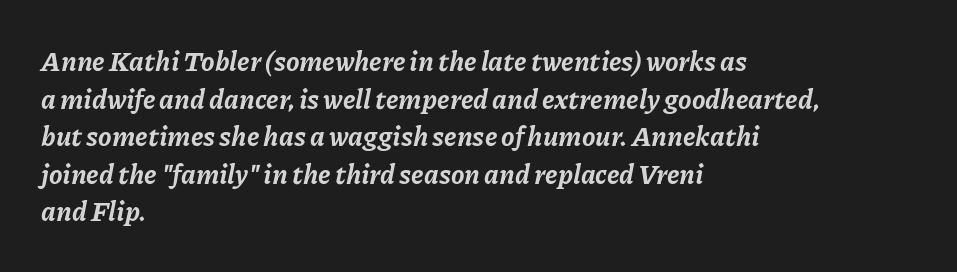
Vertically, the passage feels balanced, rows spaced as you'd expect. Yep, that's italic — everything's leaning. Caption: standard tracking, unaltered. Type without underlining. Summary of weight: heavy, a full bold.
